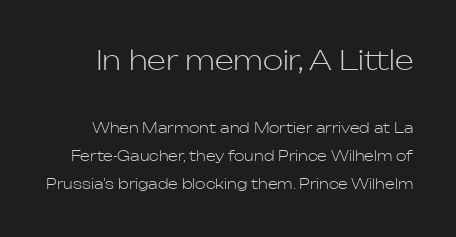
This block would shrink considerably if given ordinary leading; it's expanded now. Visually, the top section dominates because its glyphs are scaled up. These lines keep a tight, regular rhythm from letter to letter. Nothing heavy about these letters — not bold at all. Italic: no, the glyphs are upright roman.
